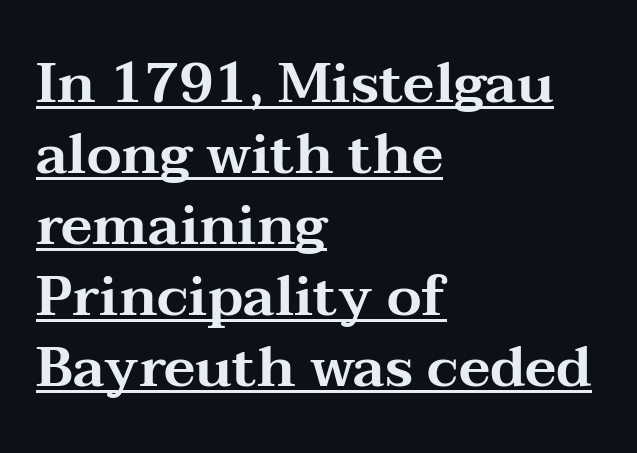
The image shows 56 px wide serif type, upright; set left-aligned, normal line spacing (1.27x), normal letter spacing, underlined; medium stroke contrast and a medium x-height.
